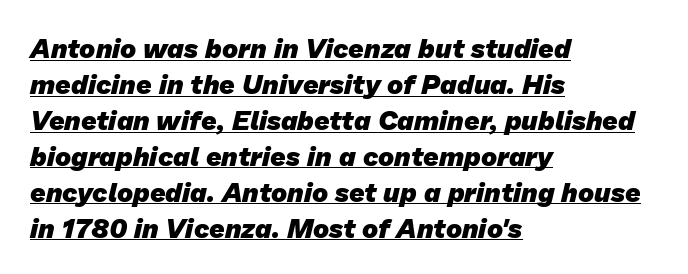
{"bold": "yes", "underline": "yes", "align": "left", "line_spacing": "normal", "line_spacing_ratio": 1.33, "letter_spacing": "normal", "letter_spacing_em": 0.0, "glyph_px": 27}
